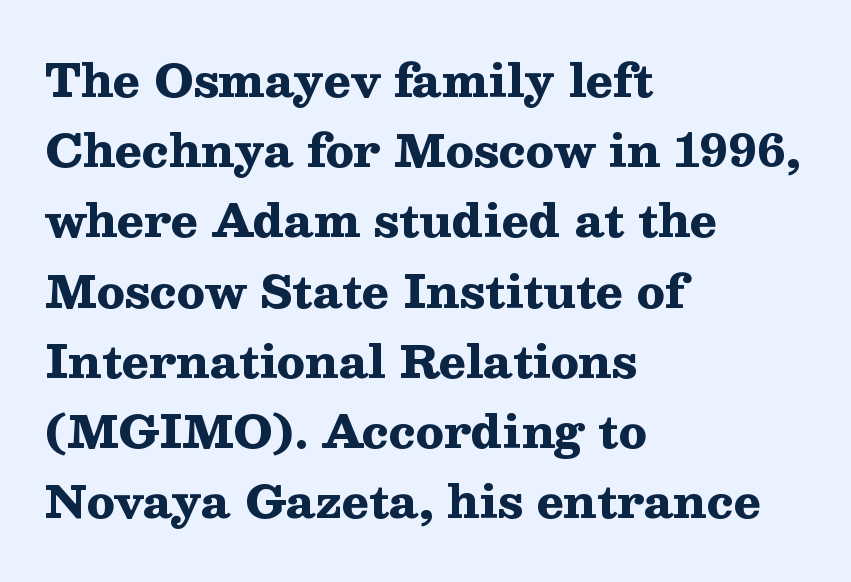
Q: Is the text bold? A: Yes.
Q: Is the text italic (slanted)? A: No, it is upright.
Q: Is the typeface a serif or a sans-serif typeface? A: Serif.
Q: Is the text underlined? A: No.
Q: How is the paragraph aligned? A: Left-aligned.
Q: Is the spacing between letters normal or unusually wide? A: Normal.
Q: Is the spacing between lines tight, normal or loose? A: Normal.
Q: Width (condensed, normal, or wide)? A: Wide.
Q: Stroke contrast? A: Medium.
Q: x-height? A: Medium.
Q: Monospaced? A: No.
